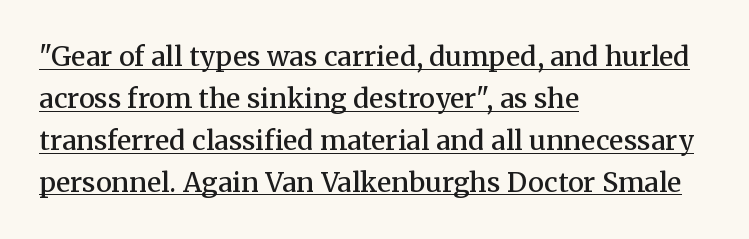
Each line of the rendering has a horizontal stroke beneath the glyphs. These words are printed semibold, heavier than regular yet not bold. Typeset ragged right — the left edge is the straight one. This sample keeps an unexceptional amount of space between lines.
